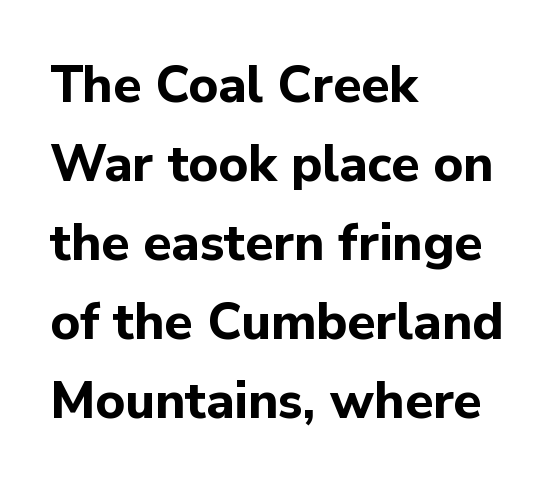
The image shows 51 px bold sans-serif type, upright; set left-aligned, normal line spacing (1.55x), normal letter spacing, not underlined; low stroke contrast and a medium x-height.
